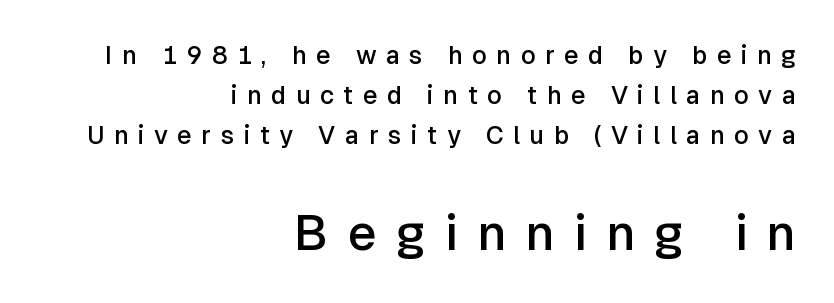
The image shows 50 px semibold sans-serif type, upright; set right-aligned, normal line spacing (1.61x), unusually wide letter spacing (+0.38 em), not underlined; the second (bottom) block is 2.0x larger; low stroke contrast and a medium x-height.
